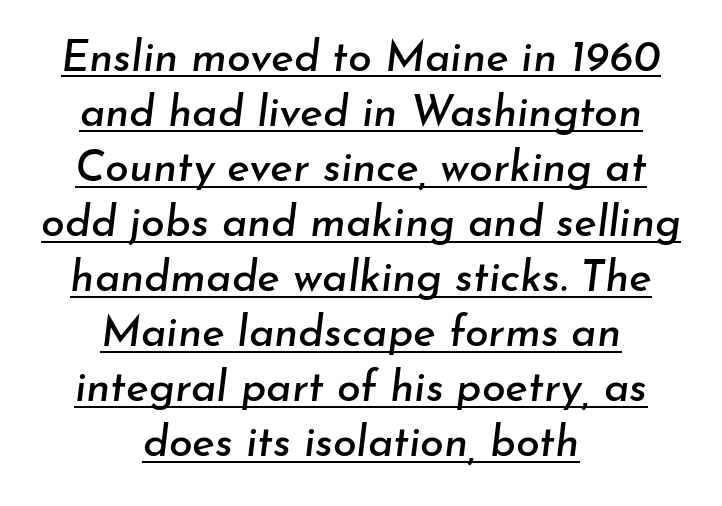
Q: Is the text italic (slanted)? A: Yes, it leans right by about 7 degrees.
Q: Is the text underlined? A: Yes.
Q: How is the paragraph aligned? A: Centered.
Q: Is the spacing between letters normal or unusually wide? A: Normal.
Q: Is the spacing between lines tight, normal or loose? A: Normal.
Q: Width (condensed, normal, or wide)? A: Normal.
Q: Stroke contrast? A: Low.
Q: x-height? A: Small.
Q: Monospaced? A: No.
